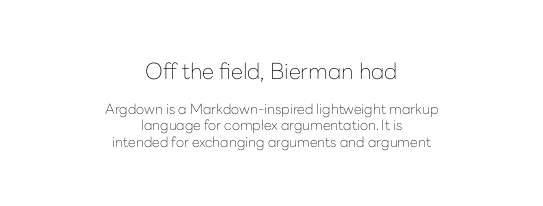
Q: Is the text bold? A: No.
Q: Is the text italic (slanted)? A: No, it is upright.
Q: Is the text underlined? A: No.
Q: How is the paragraph aligned? A: Centered.
Q: Is the spacing between letters normal or unusually wide? A: Normal.
Q: Which block of text is set in a larger size, the first (top) or the second (bottom)? A: The first (top) one.
